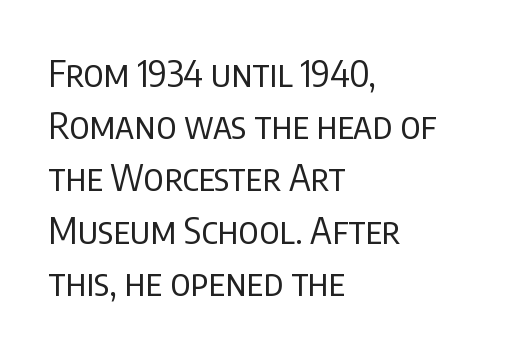
The image shows 37 px regular-weight, condensed sans-serif type, upright; set left-aligned, normal line spacing (1.41x), normal letter spacing, not underlined; low stroke contrast and a large x-height.
